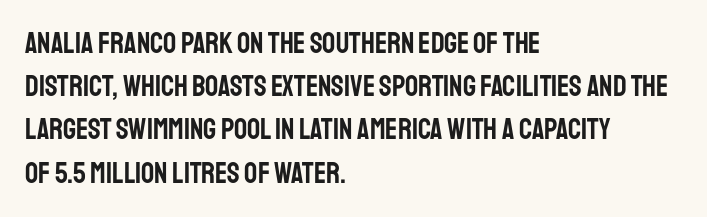
{"serif": "no", "italic": "no", "width": "condensed", "stroke_contrast": "low", "x_height": "large", "monospaced": "no", "underline": "no", "align": "left", "line_spacing": "normal", "line_spacing_ratio": 1.49, "letter_spacing": "normal", "letter_spacing_em": 0.0, "glyph_px": 29}
